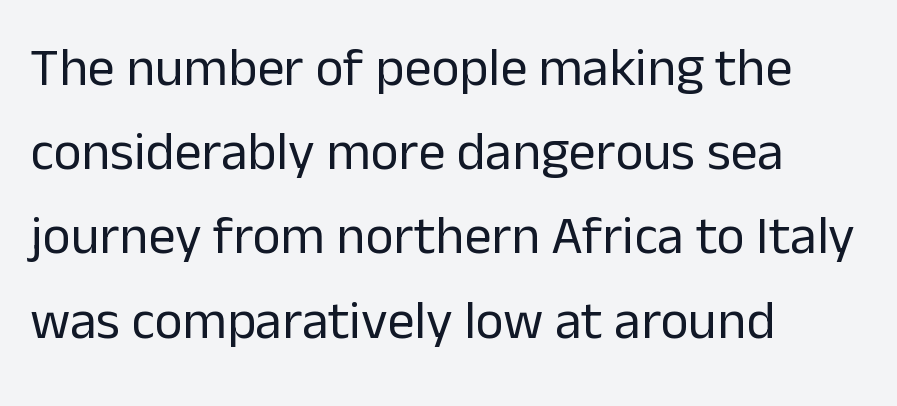
Q: Is the text bold? A: No.
Q: Is the text italic (slanted)? A: No, it is upright.
Q: Is the typeface a serif or a sans-serif typeface? A: Sans-serif.
Q: Is the text underlined? A: No.
Q: How is the paragraph aligned? A: Left-aligned.
Q: Is the spacing between letters normal or unusually wide? A: Normal.
Q: Is the spacing between lines tight, normal or loose? A: Normal.
Q: Width (condensed, normal, or wide)? A: Normal.
Q: Stroke contrast? A: Low.
Q: x-height? A: Medium.
Q: Monospaced? A: No.
